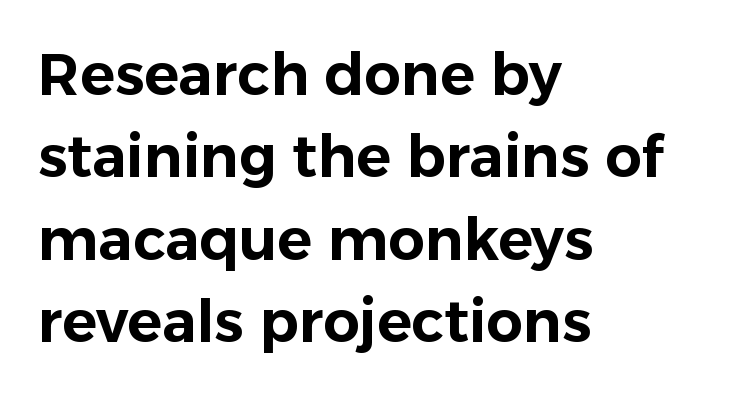
{"serif": "no", "italic": "no", "width": "normal", "stroke_contrast": "low", "x_height": "medium", "monospaced": "no", "underline": "no", "align": "left", "line_spacing": "normal", "line_spacing_ratio": 1.42, "letter_spacing": "normal", "letter_spacing_em": 0.0, "glyph_px": 58}
